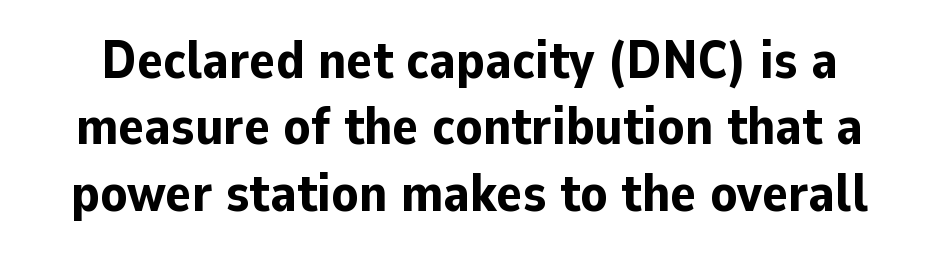
{"serif": "no", "italic": "no", "bold": "yes", "weight": "bold", "width": "normal", "stroke_contrast": "low", "x_height": "medium", "monospaced": "no", "underline": "no", "line_spacing_ratio": 1.23, "letter_spacing": "normal", "letter_spacing_em": 0.0, "glyph_px": 54}
